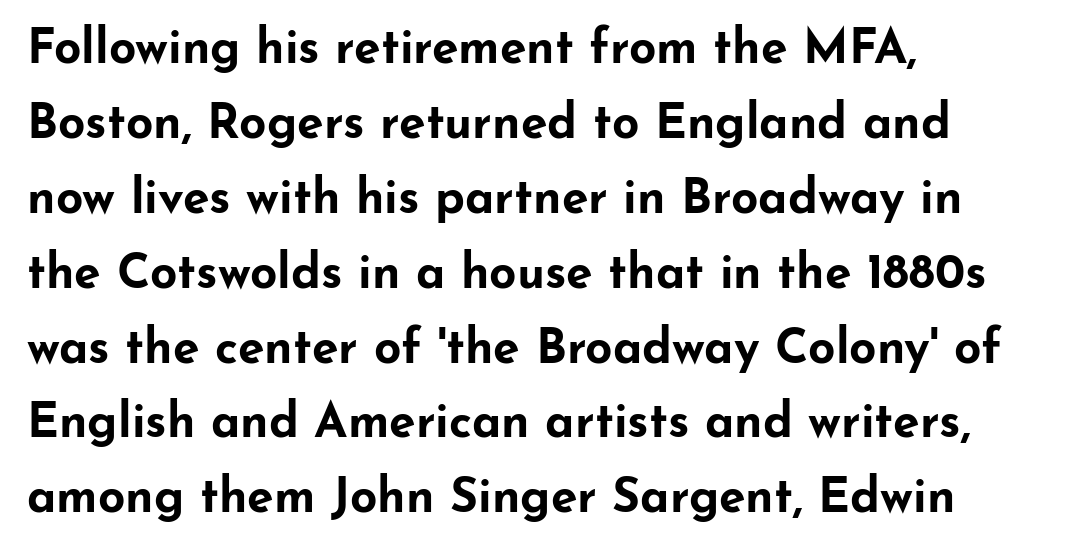
The image shows 48 px bold, wide sans-serif type, upright; set left-aligned, normal line spacing (1.56x), normal letter spacing, not underlined; low stroke contrast and a small x-height.
